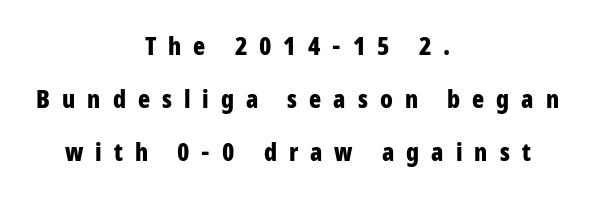
{"italic": "no", "bold": "yes", "underline": "no", "align": "center", "line_spacing": "loose", "line_spacing_ratio": 2.12, "letter_spacing": "wide", "letter_spacing_em": 0.48, "glyph_px": 25}
